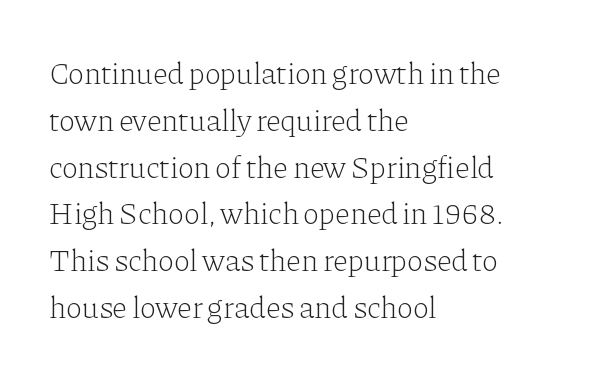
The image shows 31 px light serif type, upright; set left-aligned, normal line spacing (1.51x), normal letter spacing, not underlined; low stroke contrast and a medium x-height.
